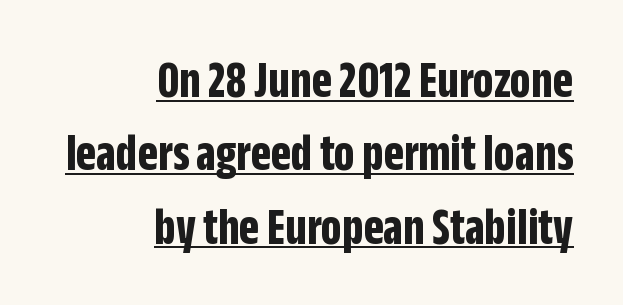
Q: Is the text bold? A: Yes.
Q: Is the text italic (slanted)? A: No, it is upright.
Q: Is the typeface a serif or a sans-serif typeface? A: Sans-serif.
Q: Is the text underlined? A: Yes.
Q: How is the paragraph aligned? A: Right-aligned.
Q: Is the spacing between letters normal or unusually wide? A: Normal.
Q: Is the spacing between lines tight, normal or loose? A: Normal.
Q: Width (condensed, normal, or wide)? A: Condensed.
Q: Stroke contrast? A: Low.
Q: x-height? A: Large.
Q: Monospaced? A: No.
